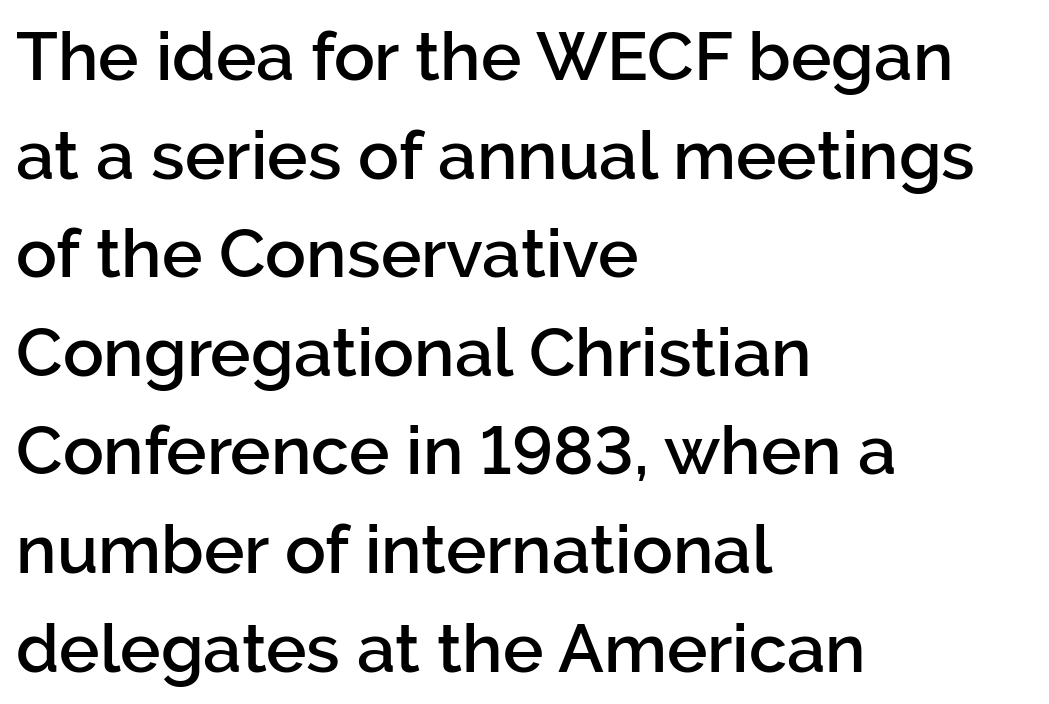
Glyph-to-glyph distance matches everyday printed text. Italic: no, the glyphs are upright roman. Line beginnings align vertically; line endings do not. Caption: semibold face, moderately heavy strokes.
